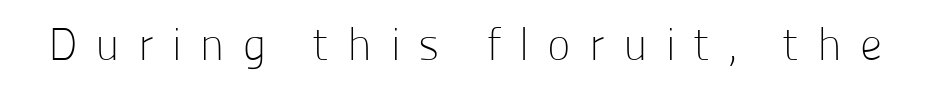
Q: Is the text bold? A: No.
Q: Is the text italic (slanted)? A: No, it is upright.
Q: Is the typeface a serif or a sans-serif typeface? A: Sans-serif.
Q: Is the text underlined? A: No.
Q: Is the spacing between letters normal or unusually wide? A: Unusually wide.
Q: Width (condensed, normal, or wide)? A: Normal.
Q: Stroke contrast? A: Low.
Q: x-height? A: Medium.
Q: Monospaced? A: No.
